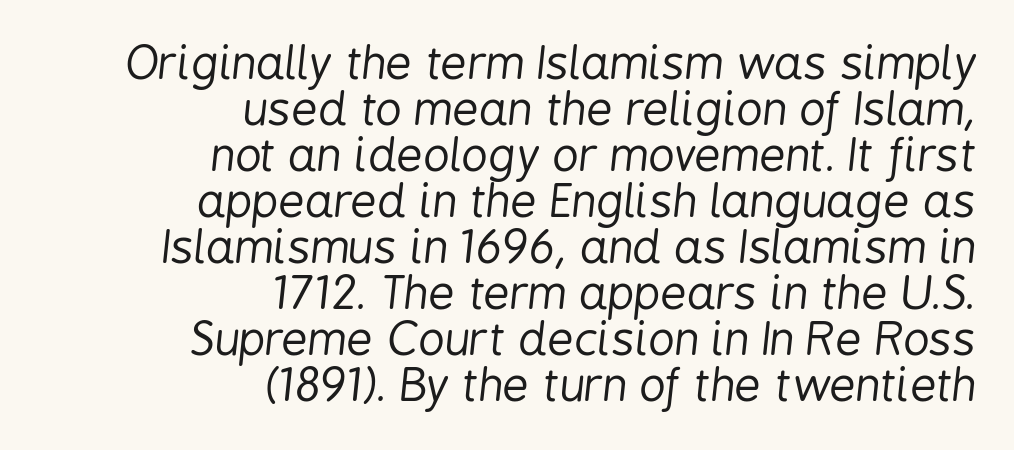
The image shows 46 px regular-weight, condensed type, italic (leaning right); set right-aligned, tight line spacing (1.0x), normal letter spacing, not underlined; low stroke contrast and a medium x-height.
